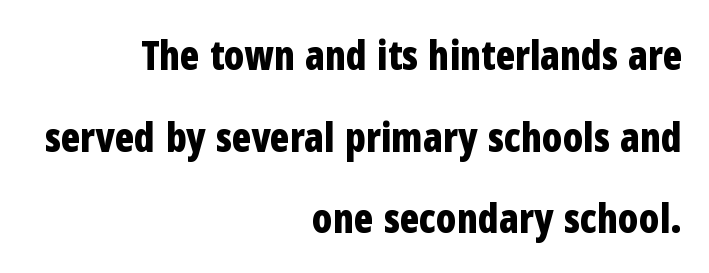
The image shows 40 px bold, condensed sans-serif type, upright; set right-aligned, loose line spacing (2.04x), normal letter spacing, not underlined; low stroke contrast and a medium x-height.
